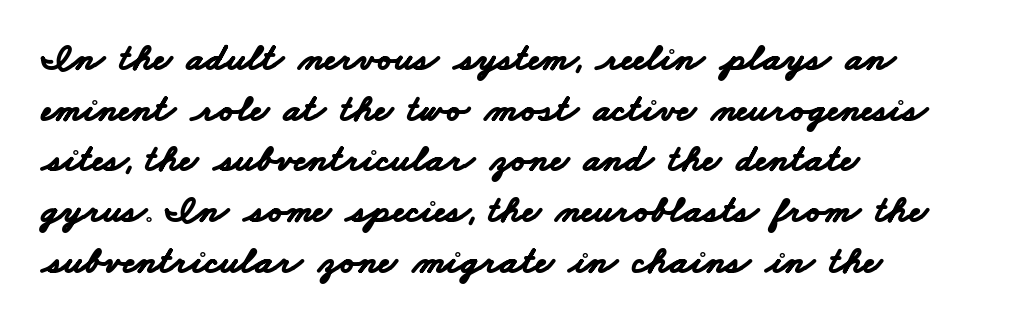
The image shows 39 px bold, wide sans-serif type; set left-aligned, normal line spacing (1.3x), normal letter spacing, not underlined; low stroke contrast and a small x-height.
